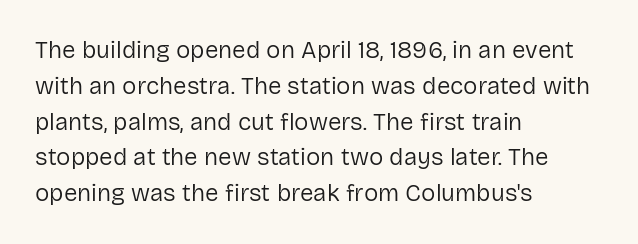
The image shows 24 px text type, upright; set left-aligned, normal line spacing (1.49x), normal letter spacing, not underlined.
